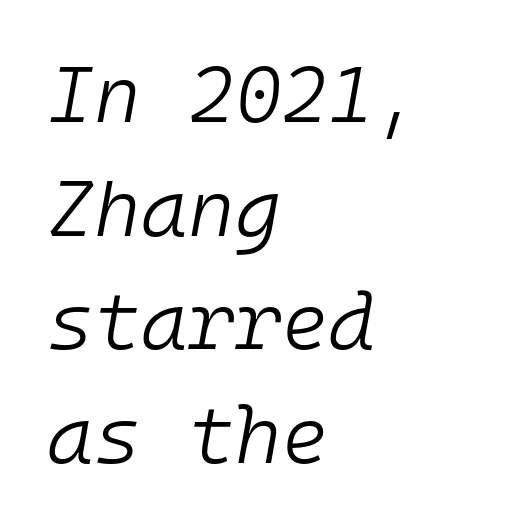
Q: Is the text bold? A: No.
Q: Is the text italic (slanted)? A: Yes, it leans right by about 10 degrees.
Q: Is the text underlined? A: No.
Q: How is the paragraph aligned? A: Left-aligned.
Q: Is the spacing between letters normal or unusually wide? A: Normal.
Q: Is the spacing between lines tight, normal or loose? A: Normal.
Q: Width (condensed, normal, or wide)? A: Normal.
Q: Stroke contrast? A: Low.
Q: x-height? A: Medium.
Q: Monospaced? A: Yes.
